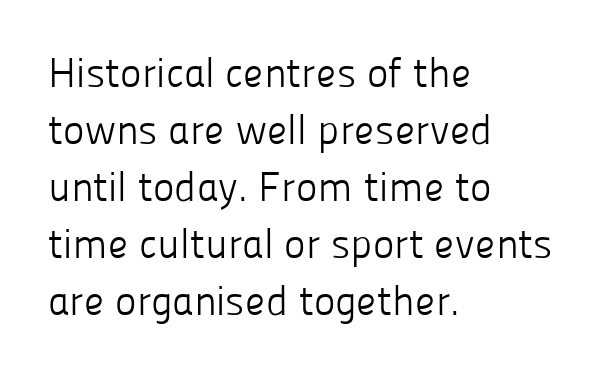
The image shows 41 px light sans-serif type, upright; set left-aligned, normal line spacing (1.39x), normal letter spacing, not underlined; low stroke contrast and a medium x-height.
